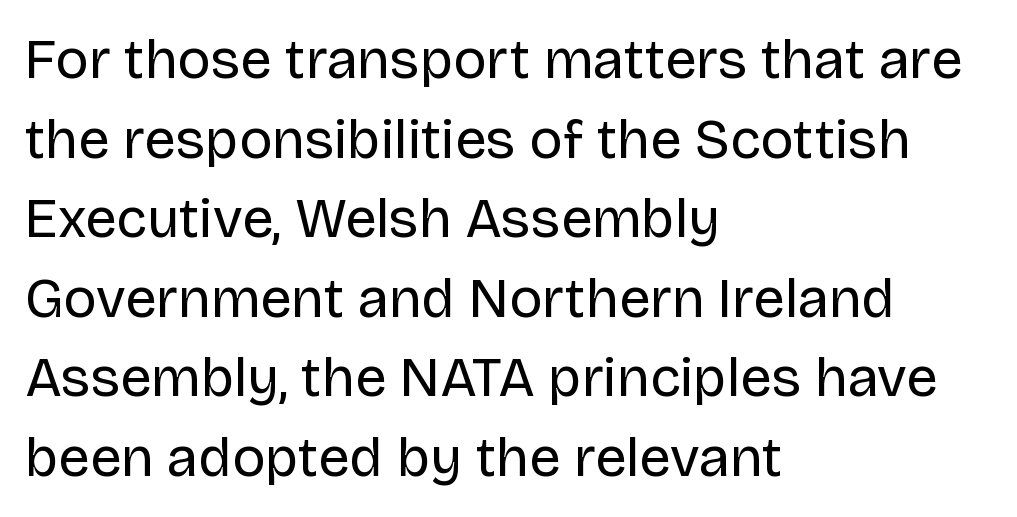
The image shows 56 px regular-weight sans-serif type, upright; set left-aligned, normal line spacing (1.42x), normal letter spacing, not underlined; low stroke contrast and a large x-height.
